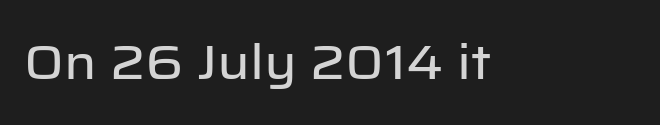
The image shows 48 px sans-serif type, upright; set normal letter spacing, not underlined; low stroke contrast and a medium x-height.
